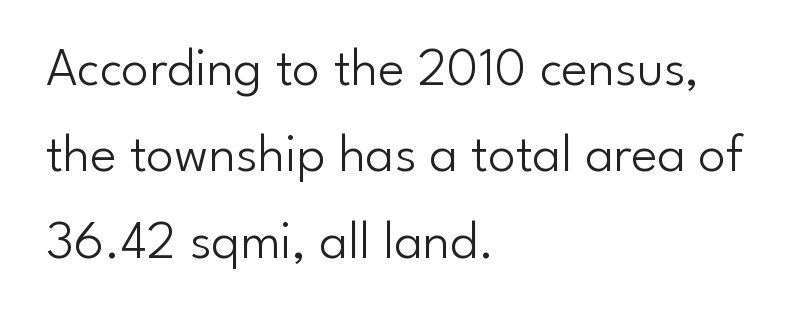
A roman cut, with each character standing at attention. Just letters on the line, the space beneath them empty. This sample uses plain, unmodified letter spacing. I'd call this a sans setting — the letters go barefoot.
